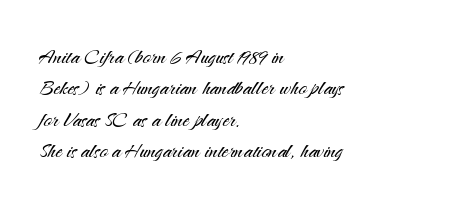
What stands out about the letter spacing? Nothing — it is the standard amount. The rendering anchors every line to the left-hand side. A light-to-regular cut is what we see here.
